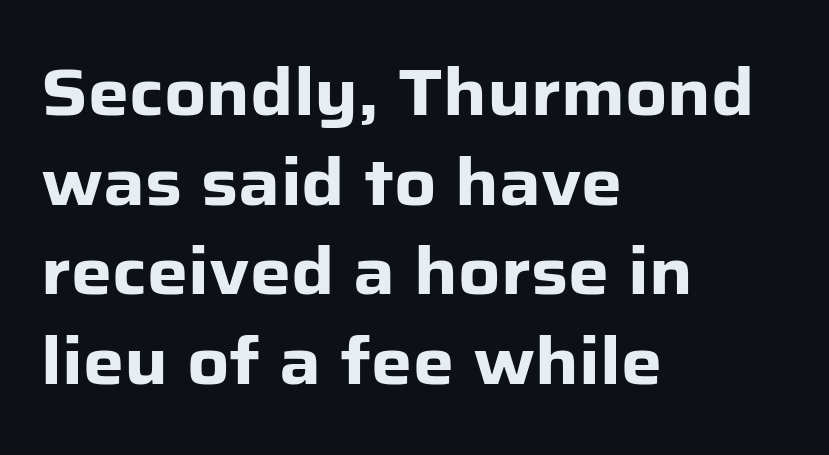
{"serif": "no", "italic": "no", "bold": "yes", "weight": "heavy", "width": "normal", "stroke_contrast": "low", "x_height": "medium", "monospaced": "no", "underline": "no", "align": "left", "line_spacing": "normal", "line_spacing_ratio": 1.38, "letter_spacing": "normal", "letter_spacing_em": 0.0, "glyph_px": 65}
